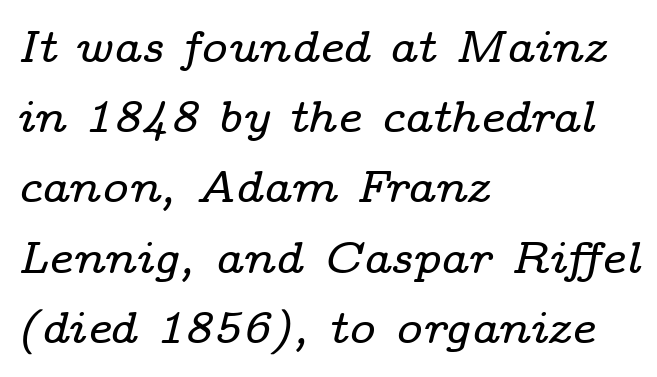
Q: Is the text italic (slanted)? A: Yes, it leans right by about 14 degrees.
Q: Is the typeface a serif or a sans-serif typeface? A: Serif.
Q: Is the text underlined? A: No.
Q: How is the paragraph aligned? A: Left-aligned.
Q: Is the spacing between letters normal or unusually wide? A: Normal.
Q: Is the spacing between lines tight, normal or loose? A: Normal.
Q: Width (condensed, normal, or wide)? A: Wide.
Q: Stroke contrast? A: Low.
Q: x-height? A: Medium.
Q: Monospaced? A: No.
